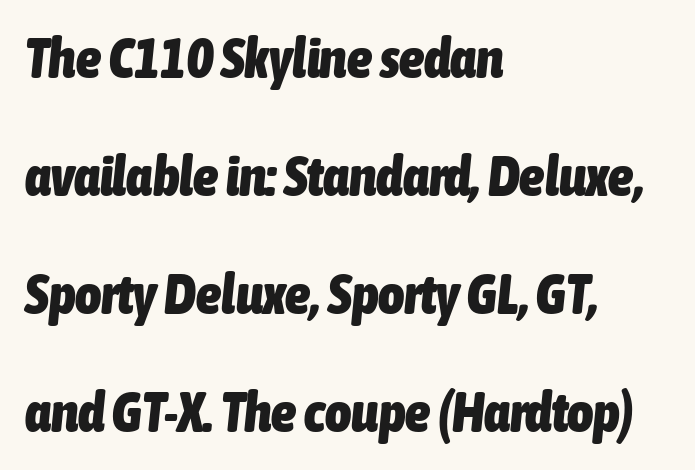
{"italic": "yes", "lean": "right", "slant_degrees": 6, "bold": "yes", "weight": "heavy", "width": "condensed", "stroke_contrast": "low", "x_height": "medium", "monospaced": "no", "underline": "no", "align": "left", "line_spacing": "loose", "line_spacing_ratio": 2.11, "letter_spacing": "normal", "letter_spacing_em": 0.0, "glyph_px": 56}
